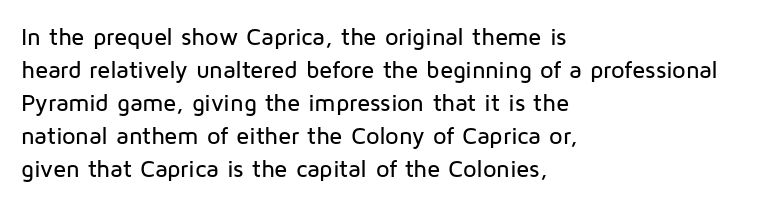
{"italic": "no", "underline": "no", "align": "left", "line_spacing": "normal", "line_spacing_ratio": 1.37, "letter_spacing": "normal", "letter_spacing_em": 0.0, "glyph_px": 24}
